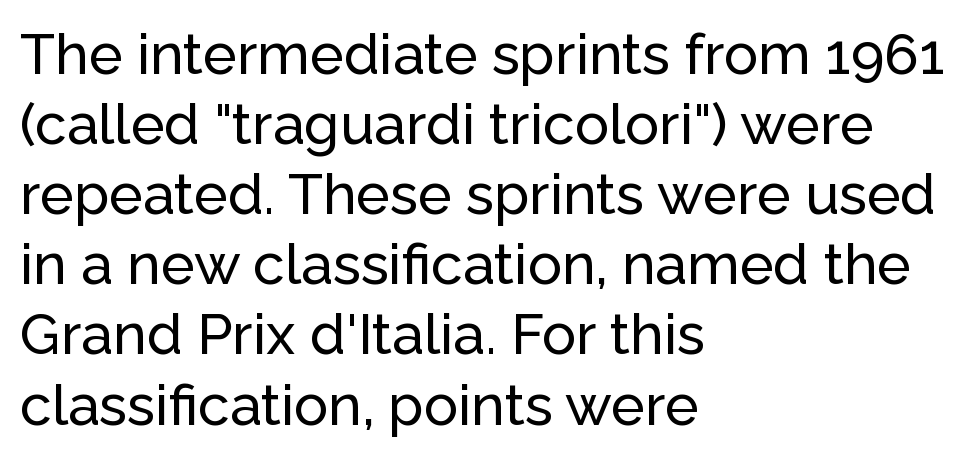
{"serif": "no", "italic": "no", "width": "normal", "stroke_contrast": "low", "x_height": "medium", "monospaced": "no", "underline": "no", "align": "left", "line_spacing_ratio": 1.23, "letter_spacing": "normal", "letter_spacing_em": 0.0, "glyph_px": 57}
